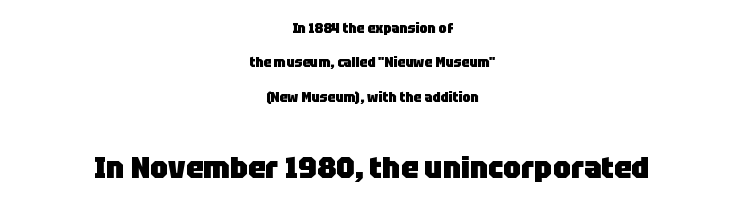
{"serif": "no", "italic": "no", "bold": "yes", "weight": "heavy", "width": "normal", "stroke_contrast": "low", "x_height": "large", "monospaced": "no", "underline": "no", "align": "center", "line_spacing": "loose", "line_spacing_ratio": 2.45, "letter_spacing": "normal", "letter_spacing_em": 0.0, "larger_block": "second", "size_ratio": 2.21, "glyph_px": 31}
